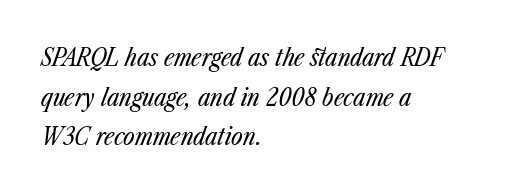
Q: Is the text bold? A: No.
Q: Is the text italic (slanted)? A: Yes, it leans right by about 23 degrees.
Q: Is the text underlined? A: No.
Q: How is the paragraph aligned? A: Left-aligned.
Q: Is the spacing between letters normal or unusually wide? A: Normal.
Q: Is the spacing between lines tight, normal or loose? A: Normal.
